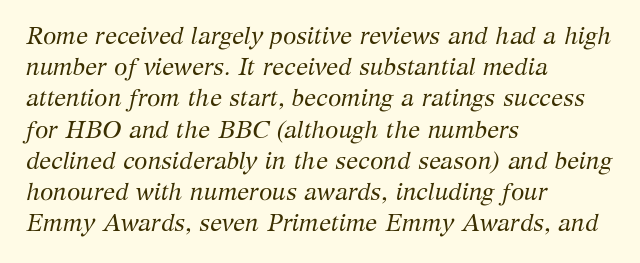
The area under the type is left untouched. These lines sit exactly where default settings would place them. The letters are slanted; this is an italic face. Stem width sits at or under what a default text font uses. This sample uses plain, unmodified letter spacing. This rendering uses left alignment, leaving the right contour irregular.
